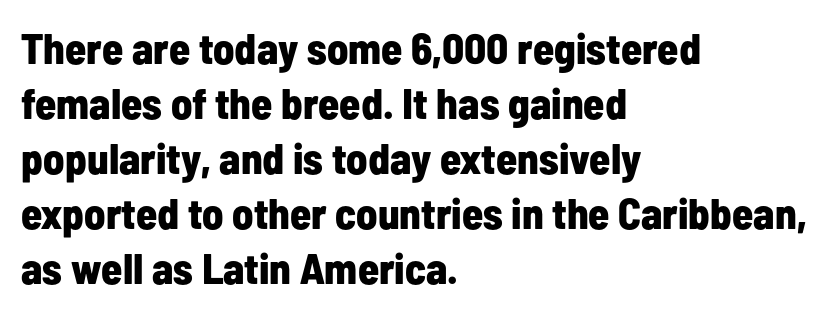
The image shows 43 px bold, condensed sans-serif type, upright; set left-aligned, normal line spacing (1.28x), normal letter spacing, not underlined; low stroke contrast and a medium x-height.
